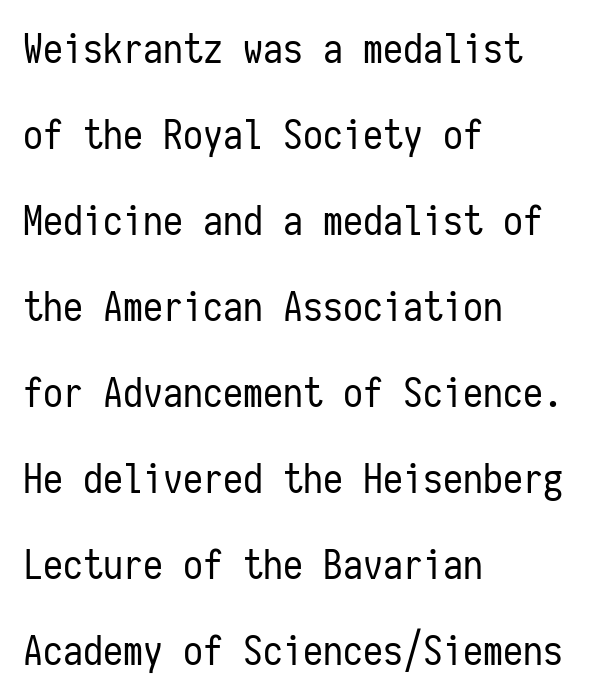
Letter spacing: default. Unbolded letterforms with no extra heft. Descender tails drop into unmarked territory. Does the lettering tilt? It doesn't — this is upright. The font family rendered here belongs to the sans-serif group. A classic flush-left, rag-right setting is used for this passage.
